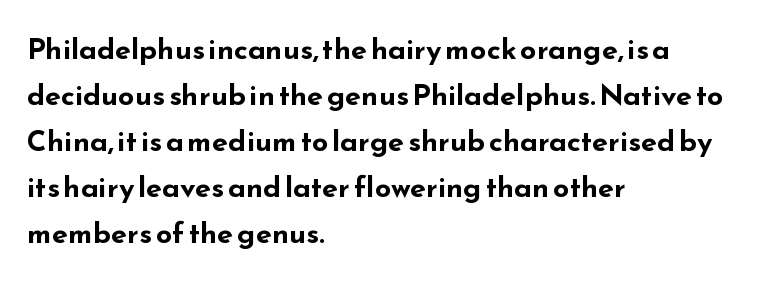
Q: Is the text bold? A: Yes.
Q: Is the text italic (slanted)? A: No, it is upright.
Q: Is the typeface a serif or a sans-serif typeface? A: Sans-serif.
Q: Is the text underlined? A: No.
Q: How is the paragraph aligned? A: Left-aligned.
Q: Is the spacing between letters normal or unusually wide? A: Normal.
Q: Is the spacing between lines tight, normal or loose? A: Normal.
Q: Width (condensed, normal, or wide)? A: Wide.
Q: Stroke contrast? A: Low.
Q: x-height? A: Small.
Q: Monospaced? A: No.
